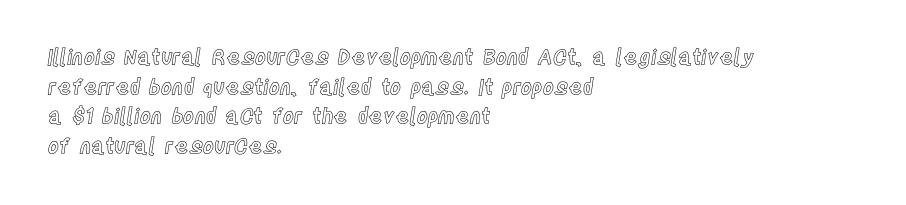
Caption: standard tracking, unaltered. Only glyphs here, with clear space below each row. The line-height multiplier appears to be the usual default. A student would call this left alignment; a typographer would say flush left, rag right.
